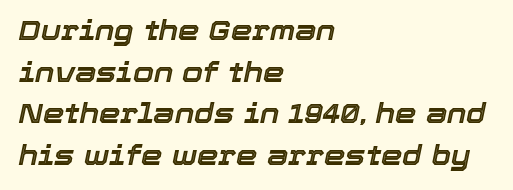
Descender tails drop into unmarked territory. The face used here is rendered with its standard letterfit. Reading down the block, your eye returns to a fixed left position each line. The rows are spaced the way most documents space them. Italic: yes, the glyphs are oblique.
